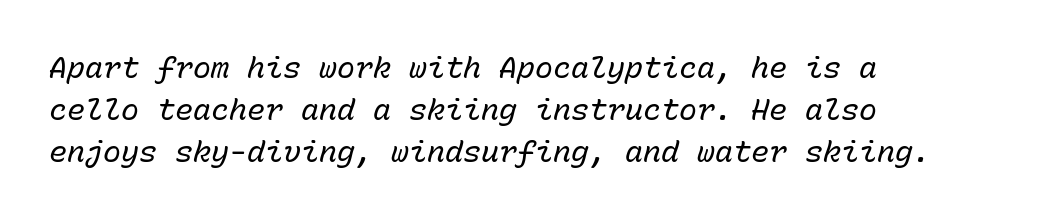
Q: Is the text bold? A: No.
Q: Is the text italic (slanted)? A: Yes, it leans right by about 15 degrees.
Q: Is the text underlined? A: No.
Q: How is the paragraph aligned? A: Left-aligned.
Q: Is the spacing between letters normal or unusually wide? A: Normal.
Q: Is the spacing between lines tight, normal or loose? A: Normal.
Q: Width (condensed, normal, or wide)? A: Normal.
Q: Stroke contrast? A: Low.
Q: x-height? A: Medium.
Q: Monospaced? A: Yes.
